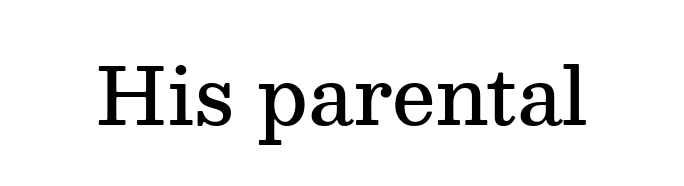
Think of a printed novel: that variable character pitch is what you see here. The letters sit at their default tracking, neither squeezed nor spread. The glyphs are unaccompanied by any horizontal stroke below them. Emphasis by weight is partial: semibold. A serif font was chosen for this passage.
